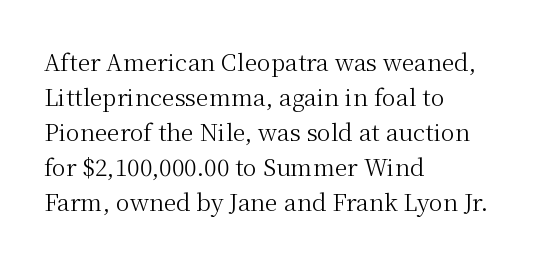
Q: Is the text bold? A: No.
Q: Is the text italic (slanted)? A: No, it is upright.
Q: Is the text underlined? A: No.
Q: How is the paragraph aligned? A: Left-aligned.
Q: Is the spacing between letters normal or unusually wide? A: Normal.
Q: Is the spacing between lines tight, normal or loose? A: Normal.
